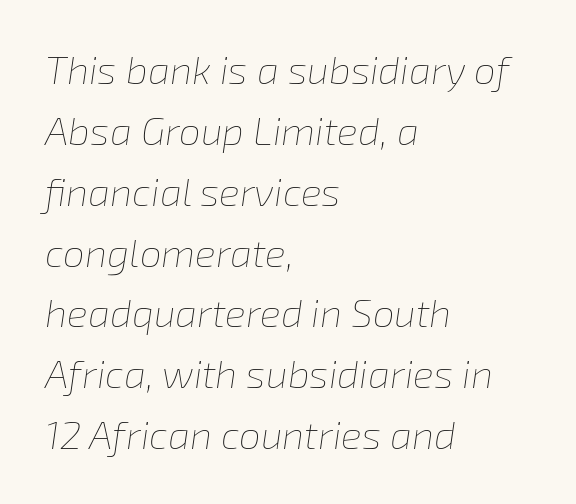
{"italic": "yes", "lean": "right", "slant_degrees": 8, "bold": "no", "weight": "thin", "width": "normal", "stroke_contrast": "low", "x_height": "medium", "monospaced": "no", "underline": "no", "align": "left", "line_spacing": "normal", "line_spacing_ratio": 1.56, "letter_spacing": "normal", "letter_spacing_em": 0.0, "glyph_px": 39}
